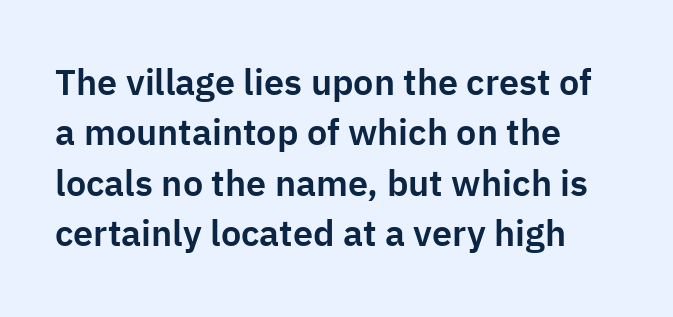
Rule under the text: the space is simply empty. Nope, not italic — everything's standing straight. Varying glyph widths throughout — classic text-font behaviour. Line beginnings align vertically; line endings do not.
